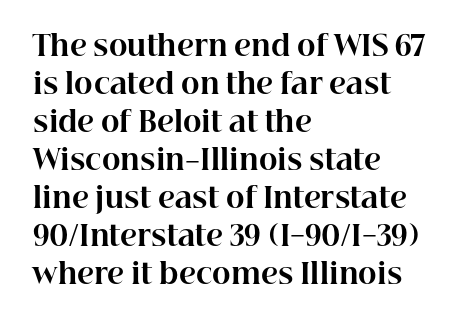
The image shows 28 px bold serif type, upright; set left-aligned, normal line spacing (1.36x), normal letter spacing, not underlined; high stroke contrast and a medium x-height.
